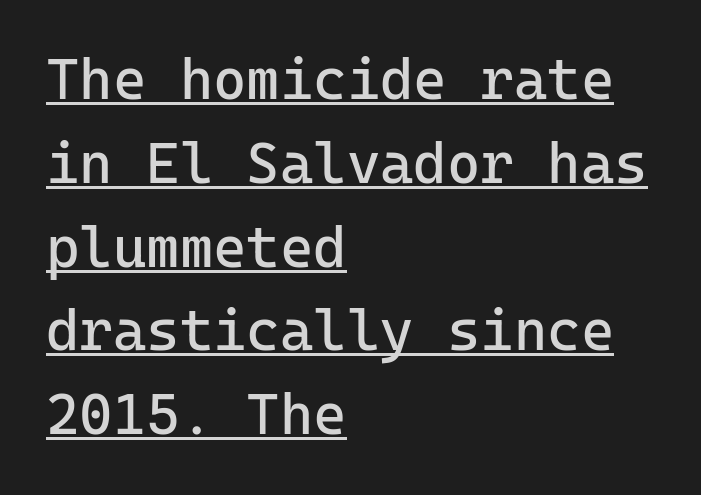
{"serif": "no", "italic": "no", "bold": "no", "weight": "regular", "width": "normal", "stroke_contrast": "low", "x_height": "medium", "monospaced": "yes", "underline": "yes", "align": "left", "line_spacing": "normal", "line_spacing_ratio": 1.47, "letter_spacing": "normal", "letter_spacing_em": 0.0, "glyph_px": 57}
